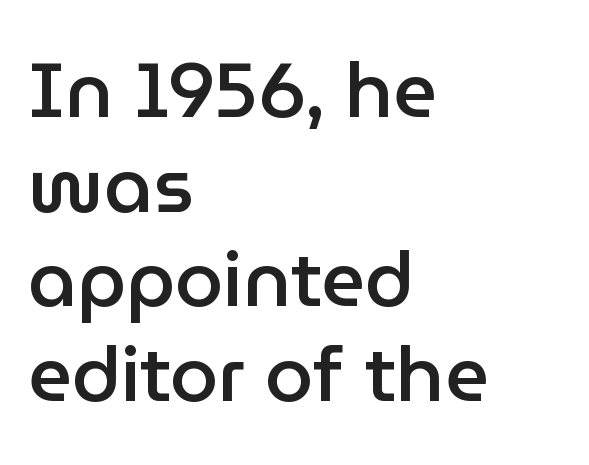
Q: Is the text bold? A: Semi-bold.
Q: Is the text italic (slanted)? A: No, it is upright.
Q: Is the typeface a serif or a sans-serif typeface? A: Sans-serif.
Q: Is the text underlined? A: No.
Q: How is the paragraph aligned? A: Left-aligned.
Q: Is the spacing between letters normal or unusually wide? A: Normal.
Q: Width (condensed, normal, or wide)? A: Normal.
Q: Stroke contrast? A: Low.
Q: x-height? A: Medium.
Q: Monospaced? A: No.
